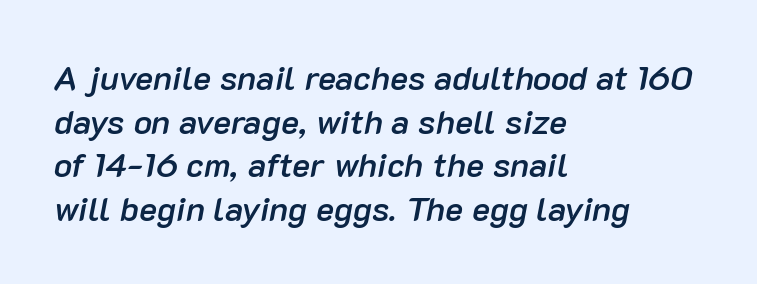
{"italic": "yes", "lean": "right", "slant_degrees": 10, "bold": "semi", "weight": "semibold", "width": "normal", "stroke_contrast": "low", "x_height": "medium", "monospaced": "no", "underline": "no", "align": "left", "line_spacing": "normal", "line_spacing_ratio": 1.28, "letter_spacing": "normal", "letter_spacing_em": 0.0, "glyph_px": 34}
